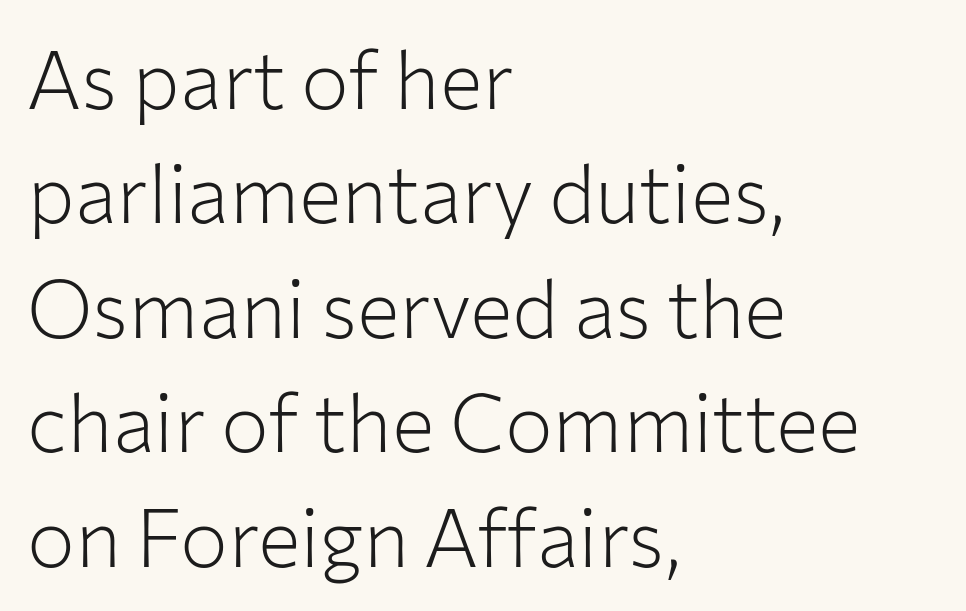
Any mark beneath the type? The region is blank. Vertical strokes here are truly vertical. Where is the straight margin? On the left. Typographically, this falls in the sans-serif category. The face used here is proportionally spaced, like ordinary book or web type. Does extra space separate the letters? No, they use regular spacing.
